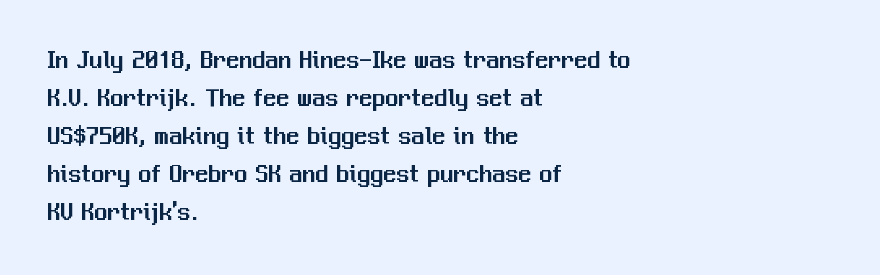
The image shows 26 px text type, upright; set left-aligned, normal line spacing (1.46x), normal letter spacing, not underlined.
